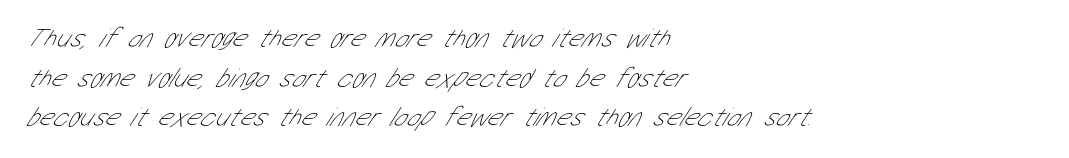
{"bold": "no", "underline": "no", "align": "left", "line_spacing": "normal", "line_spacing_ratio": 1.47, "letter_spacing": "normal", "letter_spacing_em": 0.0, "glyph_px": 27}
